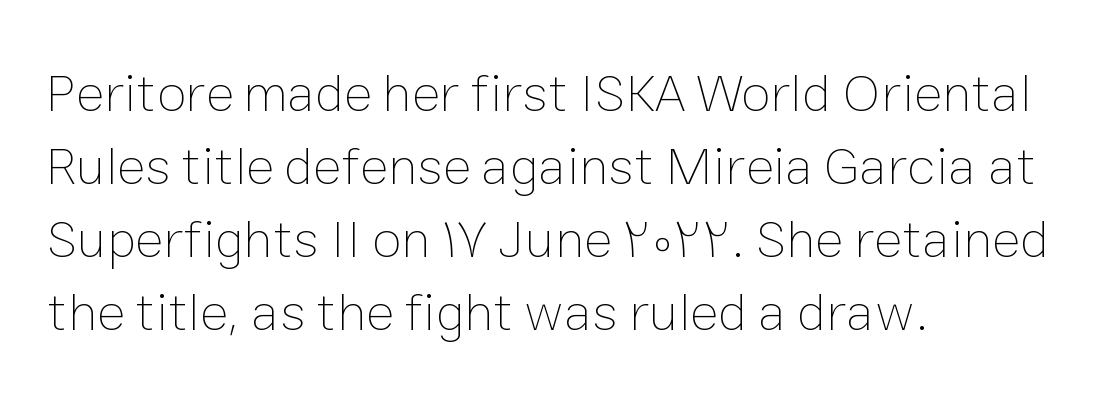
{"italic": "no", "bold": "no", "weight": "thin", "width": "normal", "stroke_contrast": "low", "x_height": "medium", "monospaced": "no", "underline": "no", "align": "left", "line_spacing": "normal", "line_spacing_ratio": 1.35, "letter_spacing": "normal", "letter_spacing_em": 0.0, "glyph_px": 54}
